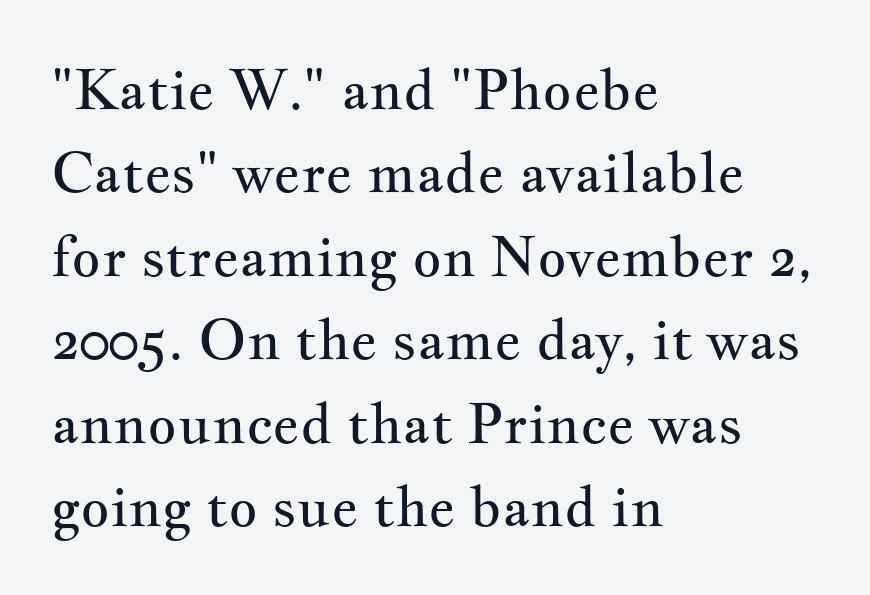
Q: Is the text bold? A: No.
Q: Is the text italic (slanted)? A: No, it is upright.
Q: Is the typeface a serif or a sans-serif typeface? A: Serif.
Q: Is the text underlined? A: No.
Q: How is the paragraph aligned? A: Left-aligned.
Q: Is the spacing between letters normal or unusually wide? A: Normal.
Q: Is the spacing between lines tight, normal or loose? A: Normal.
Q: Width (condensed, normal, or wide)? A: Wide.
Q: Stroke contrast? A: Medium.
Q: x-height? A: Small.
Q: Monospaced? A: No.
